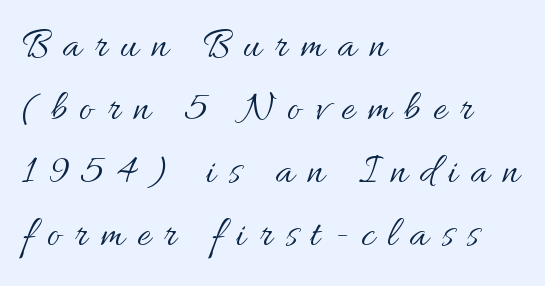
Q: Is the text bold? A: No.
Q: Is the text italic (slanted)? A: Yes.
Q: Is the text underlined? A: No.
Q: How is the paragraph aligned? A: Left-aligned.
Q: Is the spacing between letters normal or unusually wide? A: Unusually wide.
Q: Is the spacing between lines tight, normal or loose? A: Normal.
Q: Width (condensed, normal, or wide)? A: Normal.
Q: Stroke contrast? A: Medium.
Q: x-height? A: Small.
Q: Monospaced? A: No.
